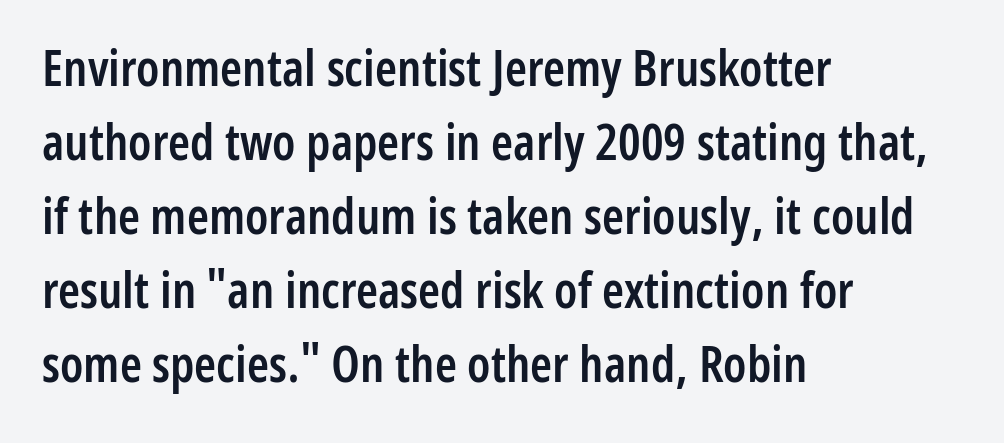
{"serif": "no", "italic": "no", "bold": "semi", "weight": "semibold", "width": "condensed", "stroke_contrast": "low", "x_height": "medium", "monospaced": "no", "underline": "no", "align": "left", "line_spacing": "normal", "line_spacing_ratio": 1.48, "letter_spacing": "normal", "letter_spacing_em": 0.0, "glyph_px": 50}
